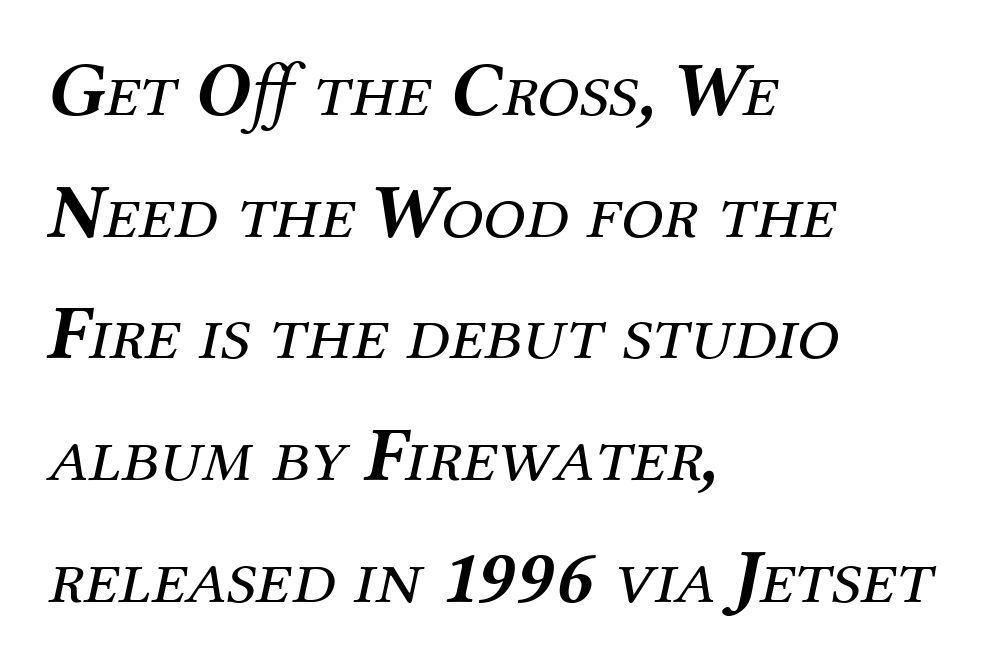
Descenders hang freely into open space. The letters carry serifs — small finishing strokes at the ends of their stems. Think standard paragraph weight, or any step lighter than that. Designer's note — italics engaged. The text block is weighted toward the left margin, trailing off unevenly rightward.
